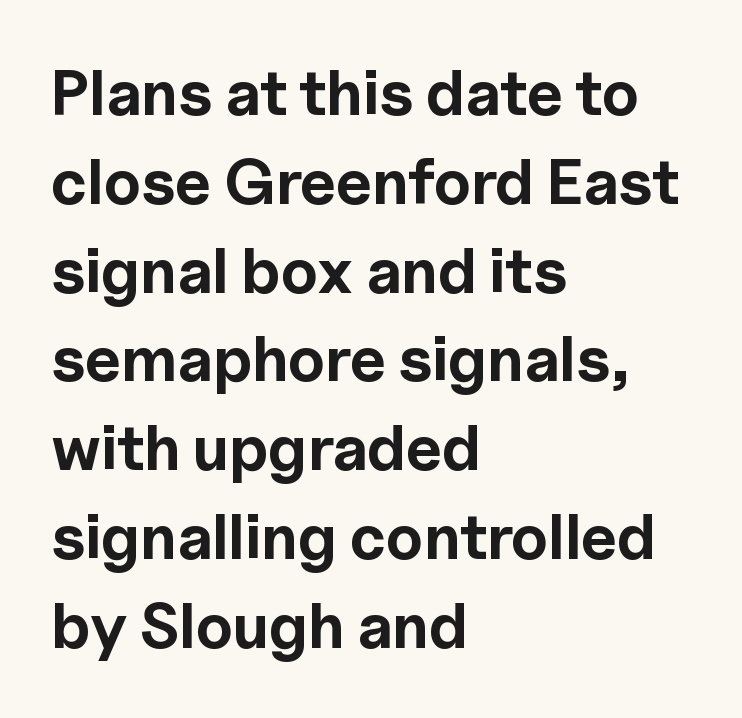
The image shows 63 px bold sans-serif type, upright; set left-aligned, normal line spacing (1.41x), normal letter spacing, not underlined; a medium x-height.
